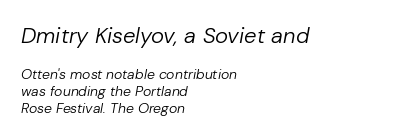
The image shows 22 px text type, italic (leaning right); set left-aligned, line spacing 1.2x, normal letter spacing, not underlined; the first (top) block is 1.57x larger.
